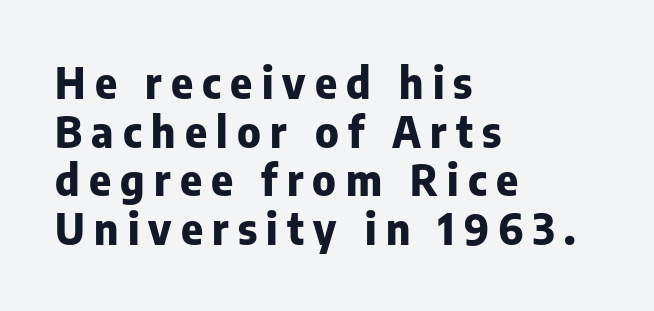
Q: Is the text bold? A: Yes.
Q: Is the text italic (slanted)? A: No, it is upright.
Q: Is the typeface a serif or a sans-serif typeface? A: Sans-serif.
Q: Is the text underlined? A: No.
Q: How is the paragraph aligned? A: Left-aligned.
Q: Is the spacing between letters normal or unusually wide? A: Unusually wide.
Q: Width (condensed, normal, or wide)? A: Normal.
Q: Stroke contrast? A: Low.
Q: x-height? A: Medium.
Q: Monospaced? A: No.
